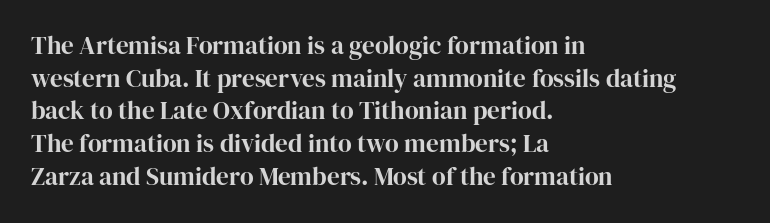
The image shows 25 px text type, upright; set left-aligned, normal line spacing (1.31x), normal letter spacing, not underlined.
